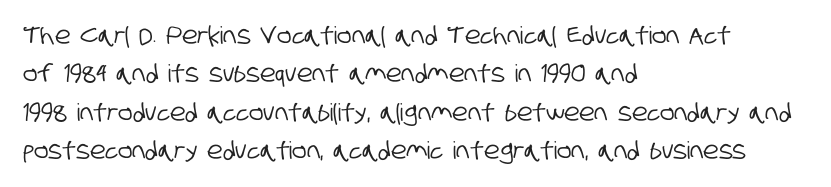
Q: Is the text underlined? A: No.
Q: How is the paragraph aligned? A: Left-aligned.
Q: Is the spacing between letters normal or unusually wide? A: Normal.
Q: Is the spacing between lines tight, normal or loose? A: Normal.
